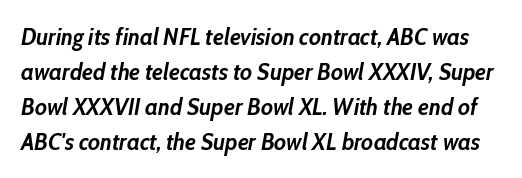
{"italic": "yes", "lean": "right", "slant_degrees": 10, "bold": "yes", "underline": "no", "line_spacing": "normal", "line_spacing_ratio": 1.46, "letter_spacing": "normal", "letter_spacing_em": 0.0, "glyph_px": 24}
